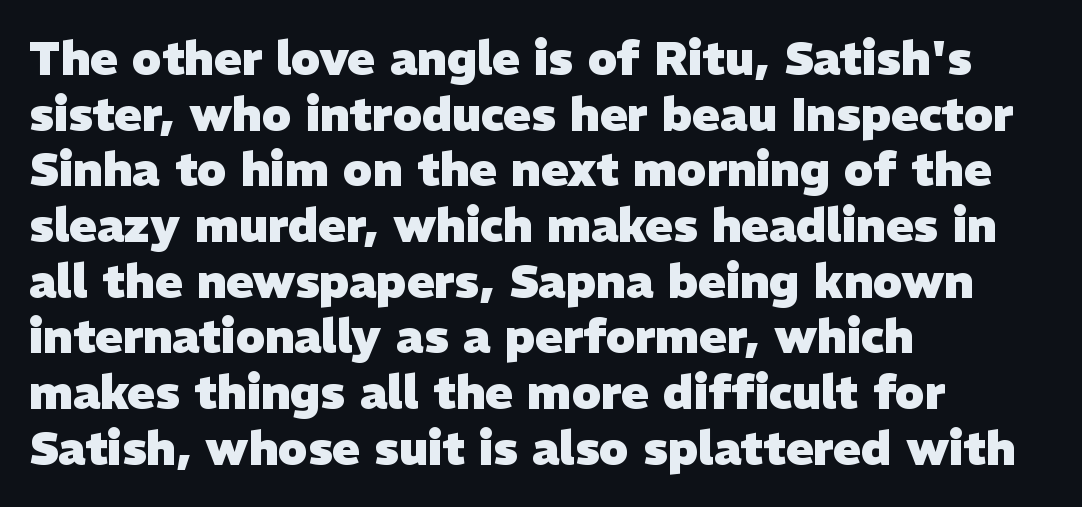
{"serif": "no", "bold": "yes", "weight": "heavy", "width": "normal", "stroke_contrast": "low", "x_height": "medium", "monospaced": "no", "underline": "no", "align": "left", "line_spacing_ratio": 1.21, "letter_spacing": "normal", "letter_spacing_em": 0.0, "glyph_px": 46}
